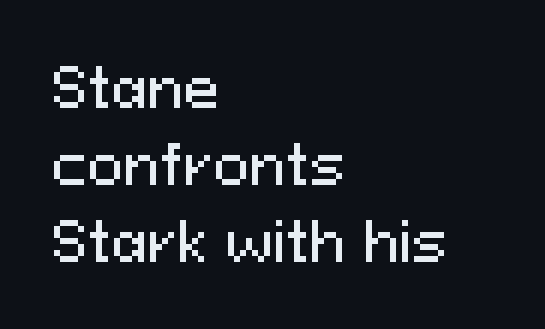
{"serif": "no", "italic": "no", "width": "normal", "stroke_contrast": "medium", "x_height": "medium", "monospaced": "no", "underline": "no", "align": "left", "line_spacing": "normal", "line_spacing_ratio": 1.43, "letter_spacing": "normal", "letter_spacing_em": 0.0, "glyph_px": 54}
